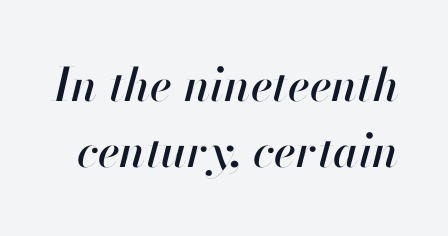
The image shows 46 px text type, italic (leaning right); set normal line spacing (1.44x), normal letter spacing, not underlined; high stroke contrast and a small x-height.
